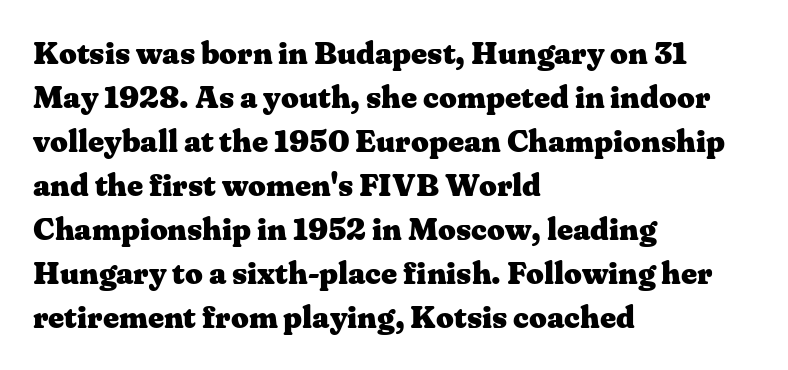
Q: Is the text bold? A: Yes.
Q: Is the text italic (slanted)? A: No, it is upright.
Q: Is the typeface a serif or a sans-serif typeface? A: Serif.
Q: Is the text underlined? A: No.
Q: How is the paragraph aligned? A: Left-aligned.
Q: Is the spacing between letters normal or unusually wide? A: Normal.
Q: Is the spacing between lines tight, normal or loose? A: Normal.
Q: Width (condensed, normal, or wide)? A: Wide.
Q: Stroke contrast? A: Medium.
Q: x-height? A: Medium.
Q: Monospaced? A: No.
